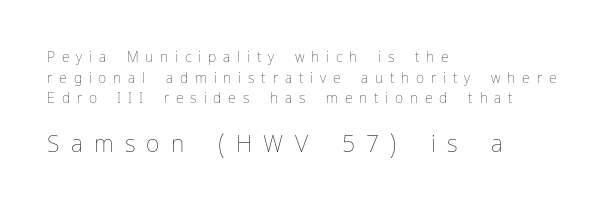
Vertical spacing — default. No extra ink here — the face is not bold. The lines are quadded left. The composition opens small and finishes big.
